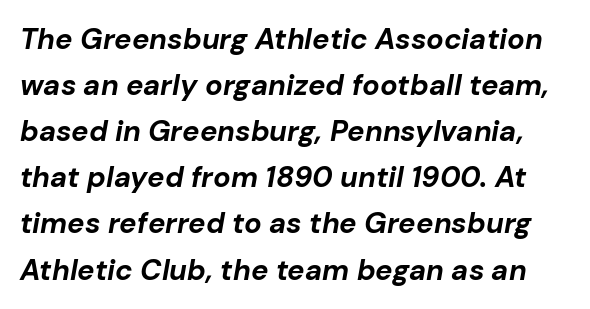
Q: Is the text bold? A: Yes.
Q: Is the text italic (slanted)? A: Yes, it leans right by about 10 degrees.
Q: Is the text underlined? A: No.
Q: Is the spacing between letters normal or unusually wide? A: Normal.
Q: Is the spacing between lines tight, normal or loose? A: Normal.
Q: Width (condensed, normal, or wide)? A: Normal.
Q: Stroke contrast? A: Low.
Q: x-height? A: Medium.
Q: Monospaced? A: No.
